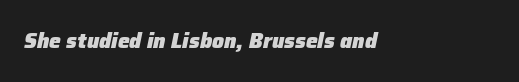
The words here are not underlined. The letters are slanted; this is an italic face. On the weight axis this lands at bold, roughly 700. Casual observation: everything's shoved over to the left. There is no visible air inserted between adjacent glyphs.
